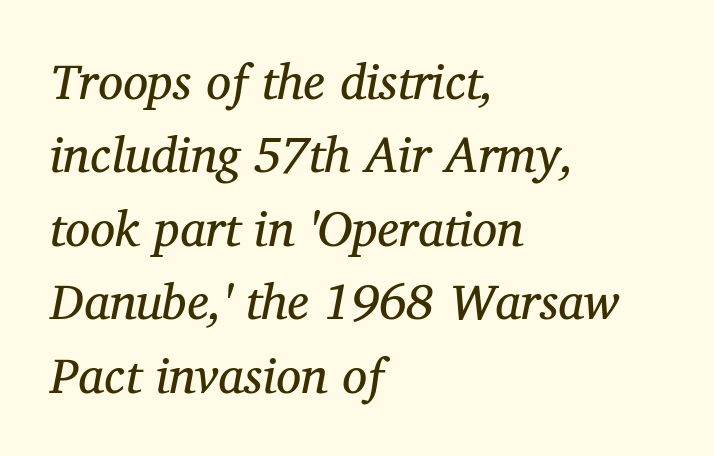
The axis of the letterforms is tilted away from vertical. Descenders hang freely into open space. Here the glyphs are tracked normally, forming tight word shapes. You could not count columns in this text — the font is proportionally spaced. Does the leading feel generous? No, just average.
